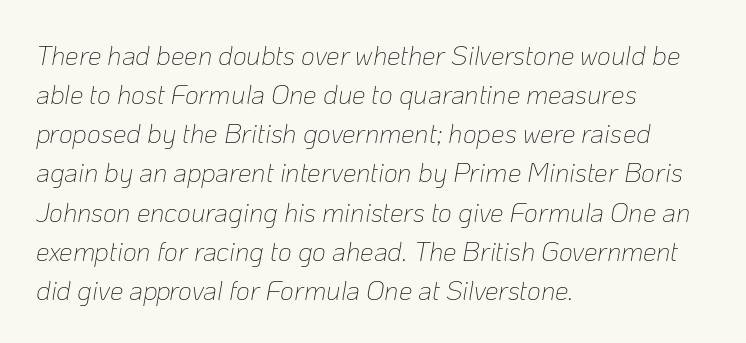
The image shows 27 px text type, italic (leaning right); set left-aligned, normal line spacing (1.45x), normal letter spacing, not underlined.
